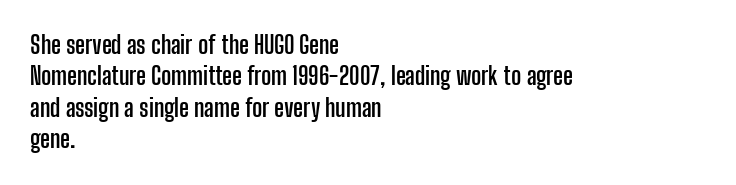
Q: Is the text bold? A: Yes.
Q: Is the text italic (slanted)? A: No, it is upright.
Q: Is the text underlined? A: No.
Q: How is the paragraph aligned? A: Left-aligned.
Q: Is the spacing between letters normal or unusually wide? A: Normal.
Q: Is the spacing between lines tight, normal or loose? A: Normal.
